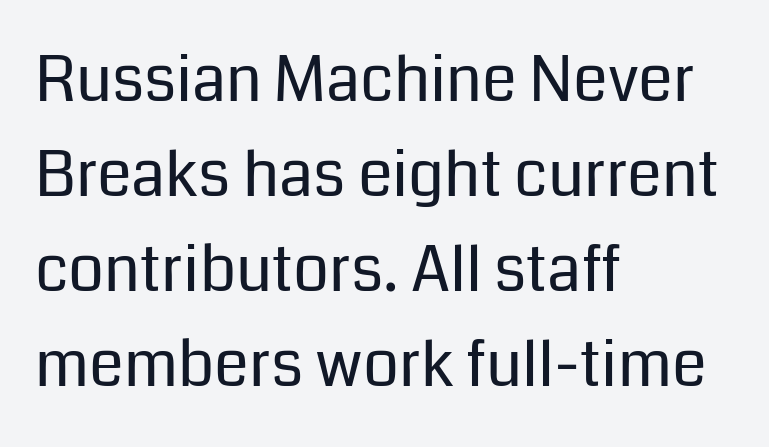
{"serif": "no", "italic": "no", "bold": "no", "weight": "regular", "width": "normal", "stroke_contrast": "low", "x_height": "medium", "monospaced": "no", "underline": "no", "align": "left", "line_spacing": "normal", "line_spacing_ratio": 1.51, "letter_spacing": "normal", "letter_spacing_em": 0.0, "glyph_px": 63}
